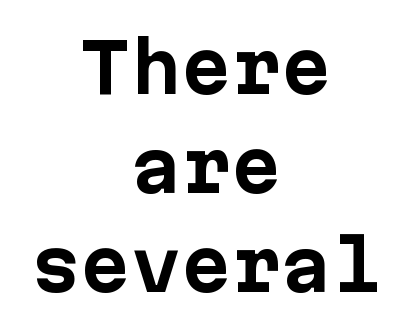
{"serif": "no", "italic": "no", "bold": "yes", "weight": "bold", "width": "normal", "stroke_contrast": "low", "x_height": "medium", "monospaced": "yes", "underline": "no", "align": "center", "line_spacing": "normal", "line_spacing_ratio": 1.48, "letter_spacing": "normal", "letter_spacing_em": 0.0, "glyph_px": 67}
